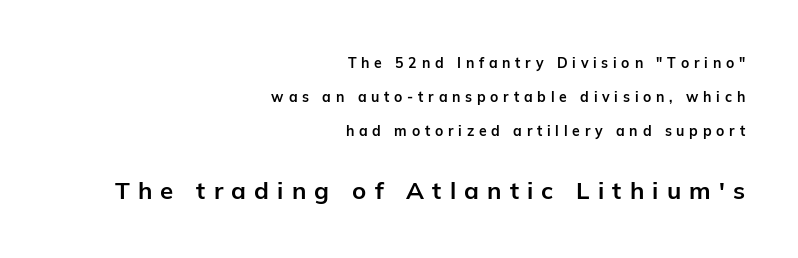
{"italic": "no", "bold": "yes", "underline": "no", "align": "right", "line_spacing": "loose", "line_spacing_ratio": 2.42, "letter_spacing": "wide", "letter_spacing_em": 0.34, "larger_block": "second", "size_ratio": 1.71, "glyph_px": 24}
